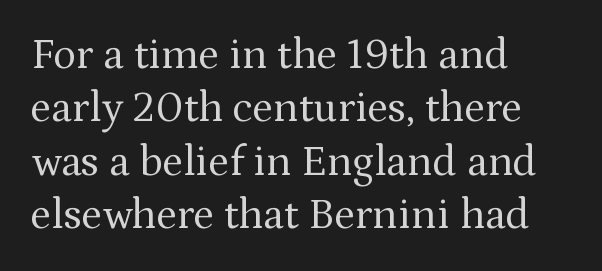
The image shows 43 px regular-weight serif type, upright; set left-aligned, line spacing 1.24x, normal letter spacing, not underlined; medium stroke contrast and a medium x-height.
